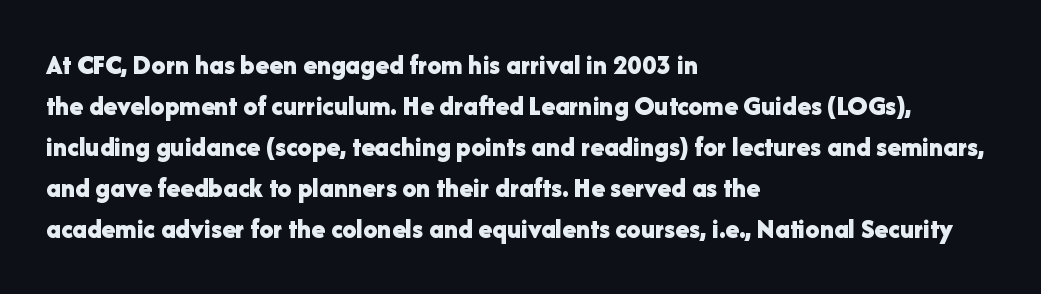
The image shows 28 px bold sans-serif type, upright; set left-aligned, normal line spacing (1.46x), normal letter spacing, not underlined; low stroke contrast and a medium x-height.
